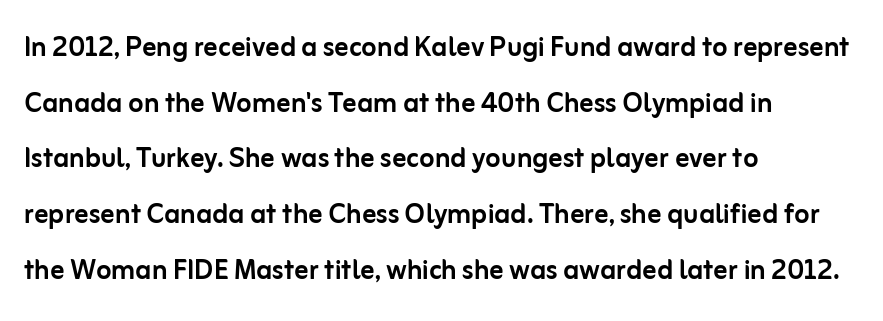
{"serif": "no", "italic": "no", "width": "normal", "stroke_contrast": "low", "x_height": "medium", "monospaced": "no", "underline": "no", "align": "left", "line_spacing": "normal", "line_spacing_ratio": 1.59, "letter_spacing": "normal", "letter_spacing_em": 0.0, "glyph_px": 35}
